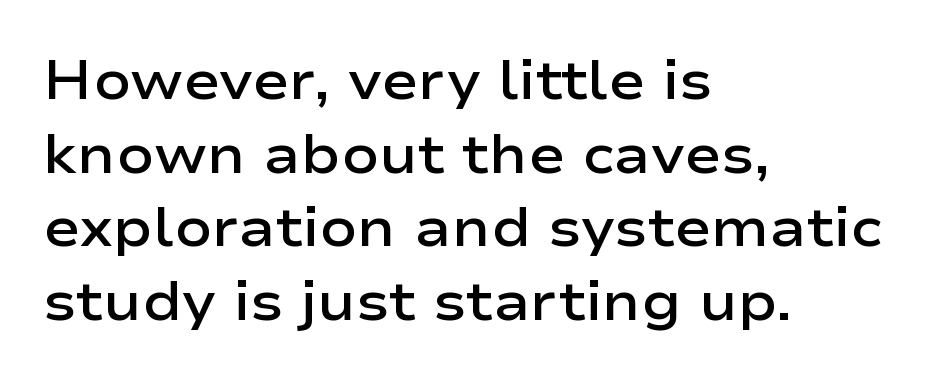
Q: Is the text bold? A: Semi-bold.
Q: Is the text italic (slanted)? A: No, it is upright.
Q: Is the typeface a serif or a sans-serif typeface? A: Sans-serif.
Q: Is the text underlined? A: No.
Q: How is the paragraph aligned? A: Left-aligned.
Q: Is the spacing between letters normal or unusually wide? A: Normal.
Q: Is the spacing between lines tight, normal or loose? A: Normal.
Q: Width (condensed, normal, or wide)? A: Wide.
Q: Stroke contrast? A: Low.
Q: x-height? A: Medium.
Q: Monospaced? A: No.
